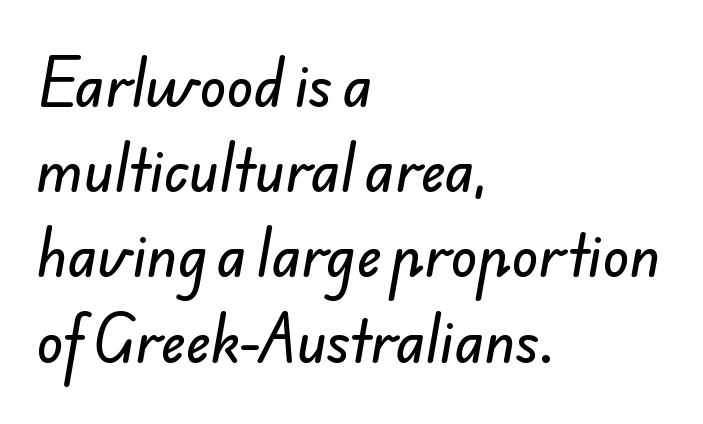
The image shows 55 px sans-serif type; set left-aligned, normal line spacing (1.55x), normal letter spacing, not underlined; low stroke contrast and a small x-height.
